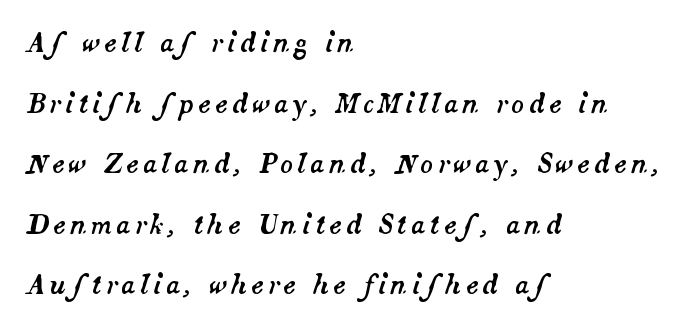
This is oblique type, the kind used for emphasis or titles. Vertically, the passage feels expansive, rows floating well apart. This rendering features lettering with no underline. The ragged edge is on the right, which tells us the setting is flush left.
